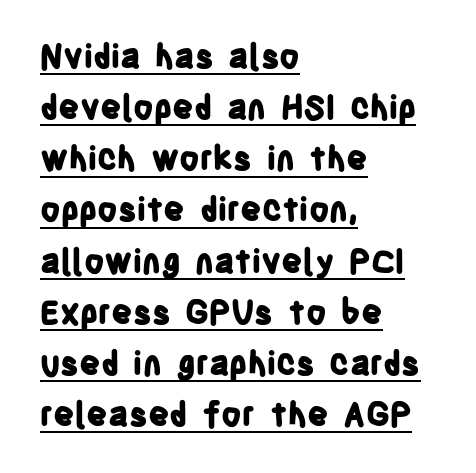
The rendering uses a moderate line-height, typical for paragraphs. Every stem runs plumb, perpendicular to the baseline. Is this a fixed-width face? No — the glyphs have proportional, varying widths. Does the type have serifs? No, each stem ends abruptly. Caption: standard tracking, unaltered. The lines in this sample share a left origin and differ only in where they stop.
